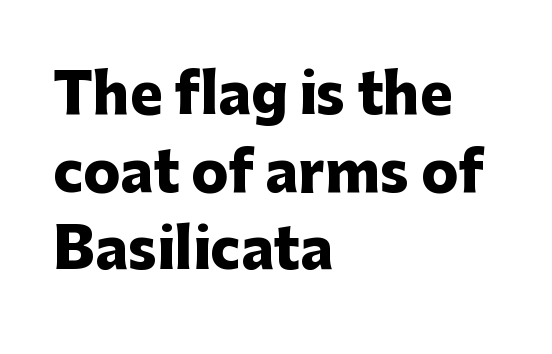
{"serif": "no", "italic": "no", "bold": "yes", "weight": "heavy", "width": "normal", "stroke_contrast": "low", "x_height": "medium", "monospaced": "no", "underline": "no", "align": "left", "line_spacing": "normal", "line_spacing_ratio": 1.41, "letter_spacing": "normal", "letter_spacing_em": 0.0, "glyph_px": 55}
